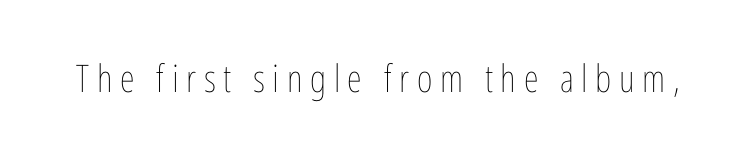
{"italic": "no", "bold": "no", "weight": "thin", "width": "condensed", "stroke_contrast": "low", "x_height": "medium", "monospaced": "no", "underline": "no", "letter_spacing": "wide", "letter_spacing_em": 0.2, "glyph_px": 38}
